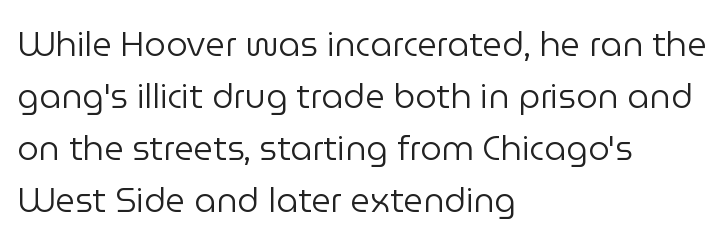
{"serif": "no", "italic": "no", "bold": "no", "weight": "regular", "width": "normal", "stroke_contrast": "low", "x_height": "medium", "monospaced": "no", "underline": "no", "align": "left", "line_spacing": "normal", "line_spacing_ratio": 1.53, "letter_spacing": "normal", "letter_spacing_em": 0.0, "glyph_px": 34}
